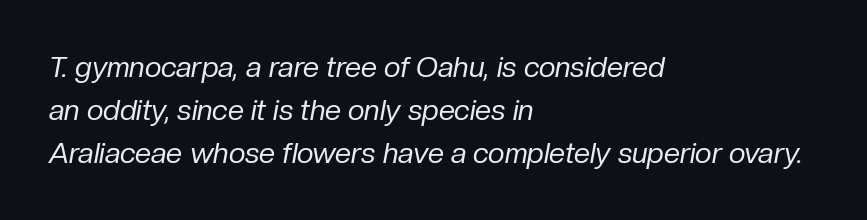
Q: Is the text bold? A: No.
Q: Is the text italic (slanted)? A: Yes, it leans right by about 10 degrees.
Q: Is the text underlined? A: No.
Q: How is the paragraph aligned? A: Left-aligned.
Q: Is the spacing between letters normal or unusually wide? A: Normal.
Q: Is the spacing between lines tight, normal or loose? A: Normal.
Q: Width (condensed, normal, or wide)? A: Normal.
Q: Stroke contrast? A: Low.
Q: x-height? A: Medium.
Q: Monospaced? A: No.
